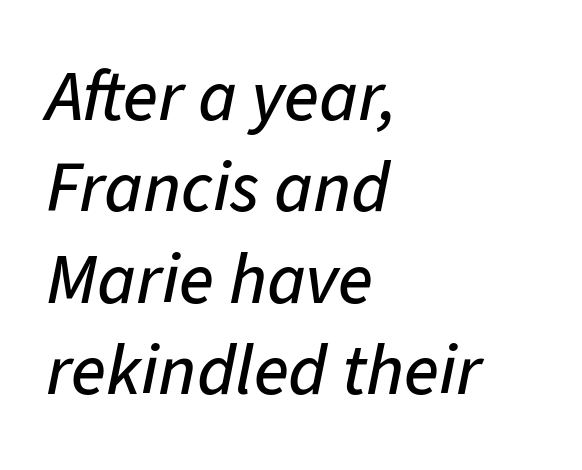
The image shows 72 px text type, italic (leaning right); set left-aligned, normal line spacing (1.27x), normal letter spacing, not underlined; low stroke contrast and a medium x-height.
